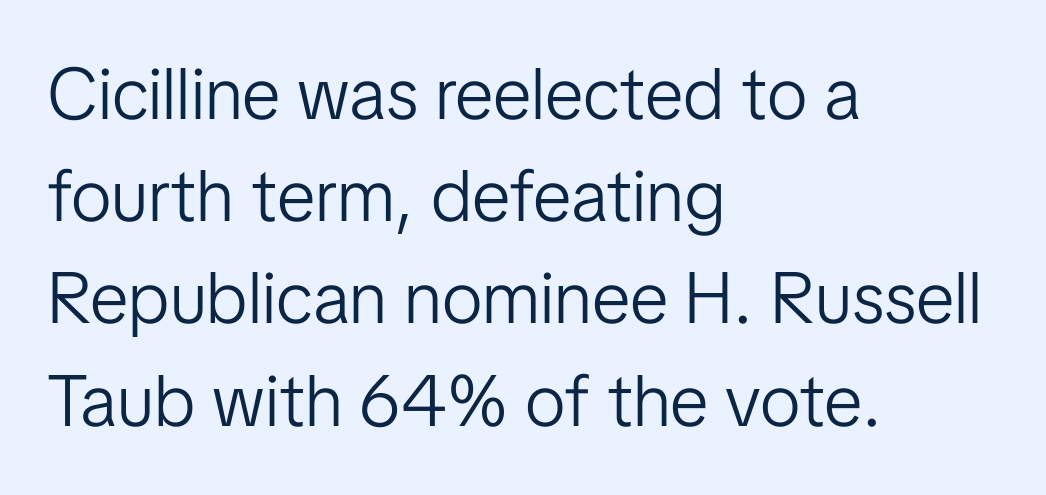
The image shows 72 px light sans-serif type, upright; set left-aligned, normal line spacing (1.42x), normal letter spacing, not underlined; low stroke contrast and a medium x-height.
